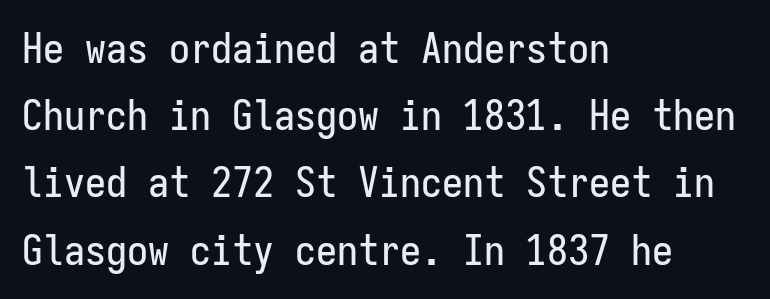
The image shows 42 px condensed sans-serif type, upright, monospaced; set left-aligned, normal line spacing (1.6x), normal letter spacing, not underlined; low stroke contrast and a medium x-height.
